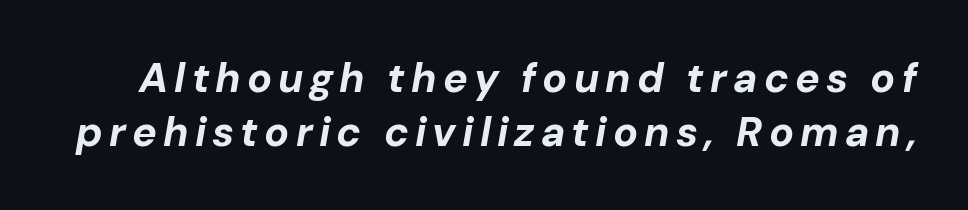
The rendering uses natural spacing where letterforms have individual widths. Underline: absent. When letters slant like this, we call the style italic. The passage shown is emphatically bold. A normal amount of white space separates one row of letters from the next.
